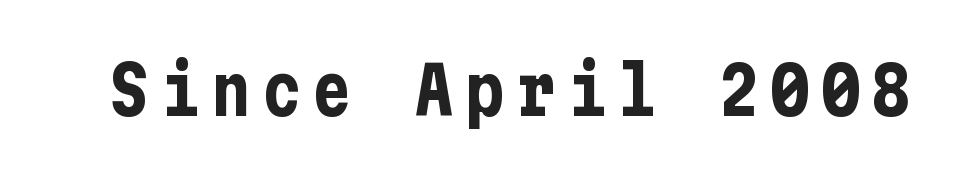
The strokes are fattened all the way to bold. The area under the type is left untouched. The type sits square on the baseline with zero lean. Nothing sits at the stroke ends, so this counts as sans-serif.
